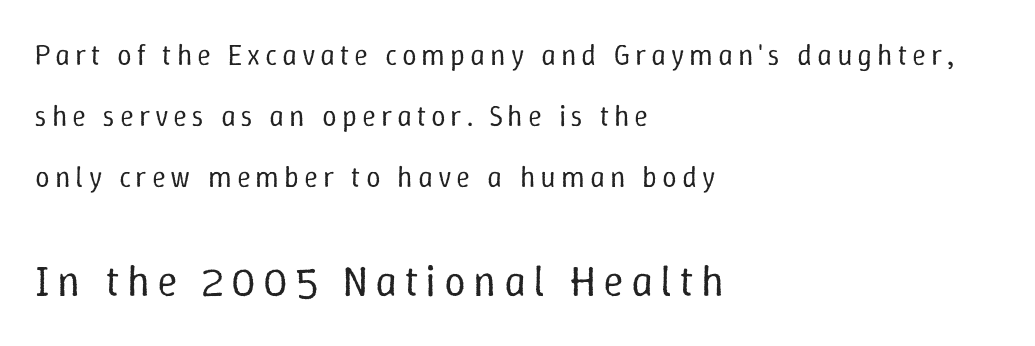
{"italic": "no", "bold": "no", "weight": "regular", "width": "normal", "stroke_contrast": "low", "x_height": "medium", "monospaced": "no", "underline": "no", "align": "left", "line_spacing": "loose", "line_spacing_ratio": 2.1, "larger_block": "second", "size_ratio": 1.48, "glyph_px": 43}
